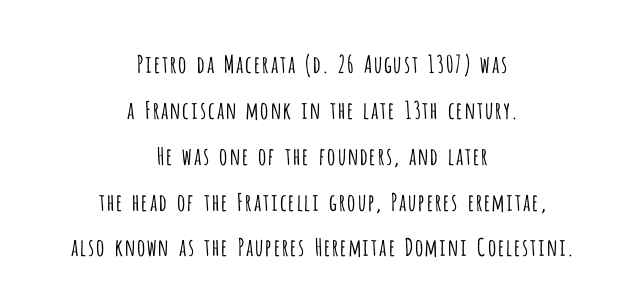
Q: Is the text bold? A: No.
Q: Is the text italic (slanted)? A: No, it is upright.
Q: Is the text underlined? A: No.
Q: How is the paragraph aligned? A: Centered.
Q: Is the spacing between letters normal or unusually wide? A: Normal.
Q: Is the spacing between lines tight, normal or loose? A: Loose.
